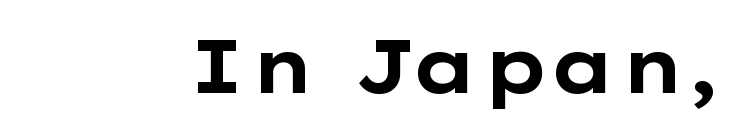
{"serif": "no", "italic": "no", "bold": "yes", "weight": "bold", "width": "wide", "stroke_contrast": "low", "x_height": "medium", "monospaced": "no", "underline": "no", "letter_spacing": "normal", "letter_spacing_em": 0.0, "glyph_px": 75}
